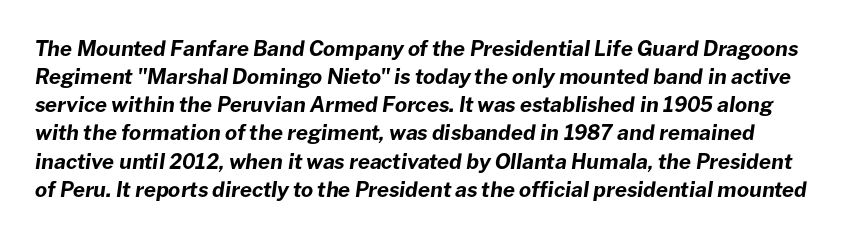
The image shows 21 px bold type, italic (leaning right); set normal line spacing (1.34x), normal letter spacing, not underlined.
